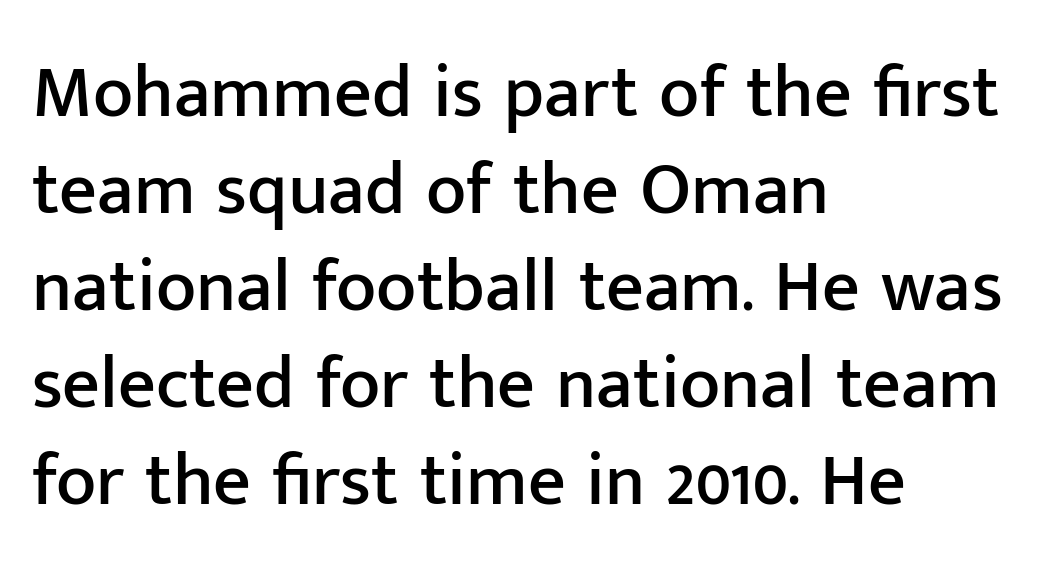
Think of a printed novel: that variable character pitch is what you see here. Reading down the block, your eye returns to a fixed left position each line. How are the letters spaced? Ordinarily, with no added tracking. Clear beneath every line of the passage. Students, observe: this is what conventionally led text looks like.
